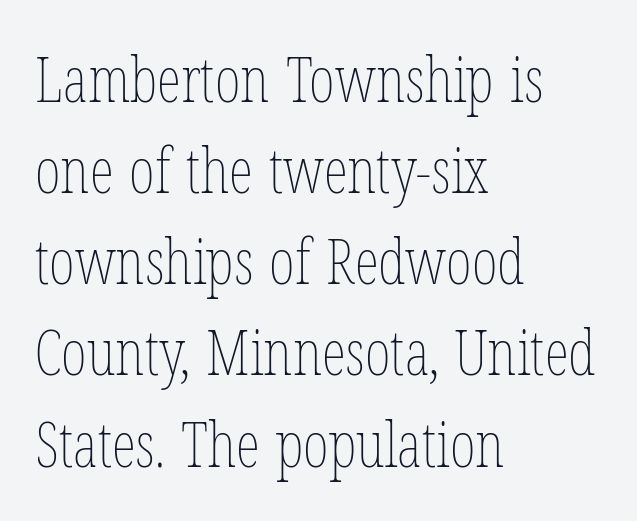
Q: Is the text bold? A: No.
Q: Is the text italic (slanted)? A: No, it is upright.
Q: Is the text underlined? A: No.
Q: How is the paragraph aligned? A: Left-aligned.
Q: Is the spacing between letters normal or unusually wide? A: Normal.
Q: Is the spacing between lines tight, normal or loose? A: Normal.
Q: Width (condensed, normal, or wide)? A: Condensed.
Q: Stroke contrast? A: Low.
Q: x-height? A: Medium.
Q: Monospaced? A: No.
